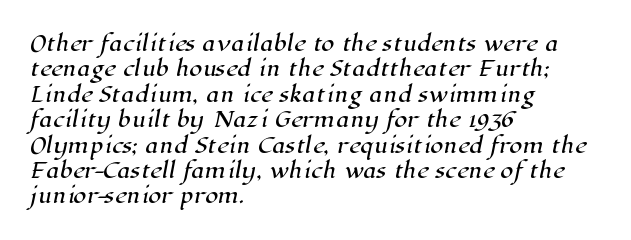
Q: Is the text underlined? A: No.
Q: How is the paragraph aligned? A: Left-aligned.
Q: Is the spacing between letters normal or unusually wide? A: Normal.
